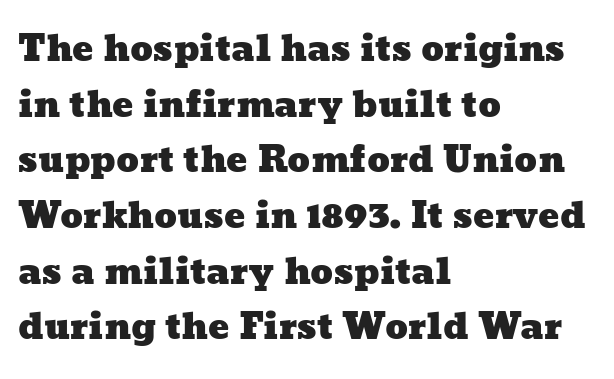
Q: Is the text underlined? A: No.
Q: How is the paragraph aligned? A: Left-aligned.
Q: Is the spacing between letters normal or unusually wide? A: Normal.
Q: Is the spacing between lines tight, normal or loose? A: Normal.
Q: Width (condensed, normal, or wide)? A: Wide.
Q: Stroke contrast? A: Low.
Q: x-height? A: Medium.
Q: Monospaced? A: No.
